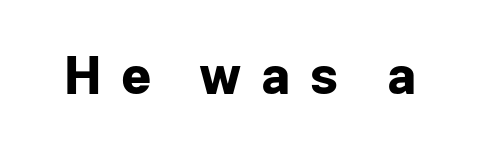
{"serif": "no", "italic": "no", "bold": "yes", "weight": "bold", "width": "normal", "stroke_contrast": "low", "x_height": "medium", "monospaced": "no", "underline": "no", "letter_spacing": "wide", "letter_spacing_em": 0.37, "glyph_px": 52}
